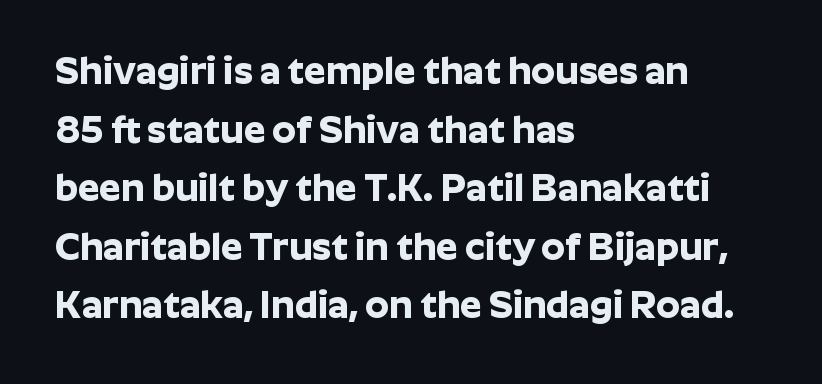
Q: Is the text bold? A: Yes.
Q: Is the text italic (slanted)? A: No, it is upright.
Q: Is the typeface a serif or a sans-serif typeface? A: Sans-serif.
Q: Is the text underlined? A: No.
Q: How is the paragraph aligned? A: Left-aligned.
Q: Is the spacing between letters normal or unusually wide? A: Normal.
Q: Is the spacing between lines tight, normal or loose? A: Normal.
Q: Width (condensed, normal, or wide)? A: Normal.
Q: Stroke contrast? A: Low.
Q: x-height? A: Medium.
Q: Monospaced? A: No.
